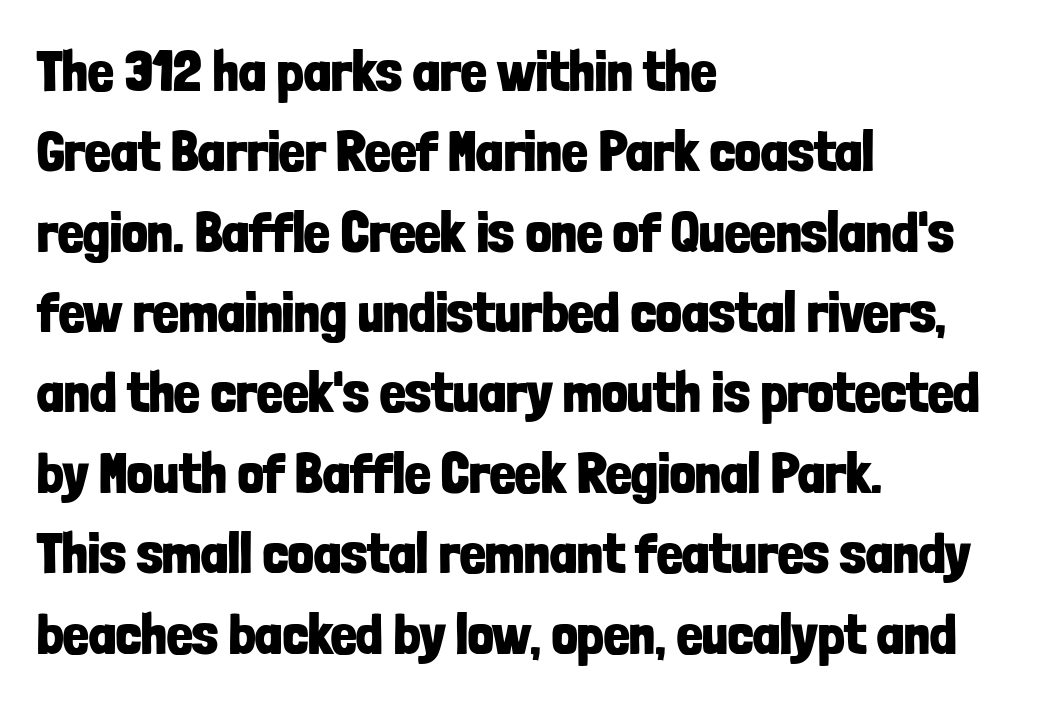
The image shows 57 px bold, condensed sans-serif type, upright; set left-aligned, normal line spacing (1.41x), normal letter spacing, not underlined; low stroke contrast and a medium x-height.
